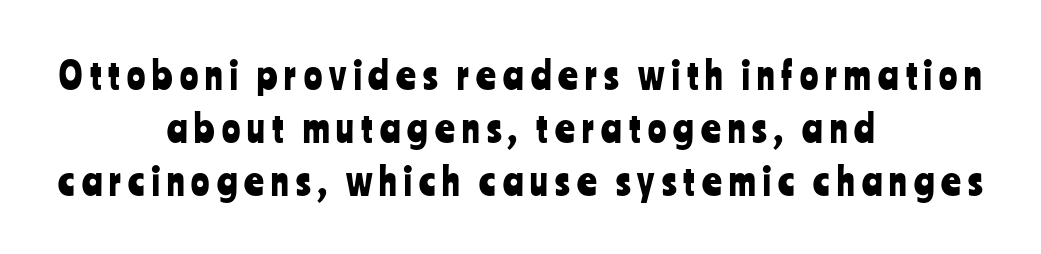
Quick note: interline space is typical. Plain, unruled lines of type. The compositor balanced each line on the midline. Every stem runs plumb, perpendicular to the baseline.
